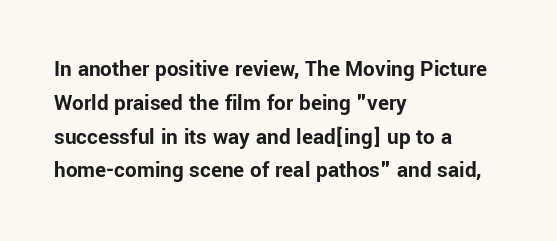
Q: Is the text bold? A: Yes.
Q: Is the text italic (slanted)? A: No, it is upright.
Q: Is the text underlined? A: No.
Q: How is the paragraph aligned? A: Left-aligned.
Q: Is the spacing between letters normal or unusually wide? A: Normal.
Q: Is the spacing between lines tight, normal or loose? A: Normal.
